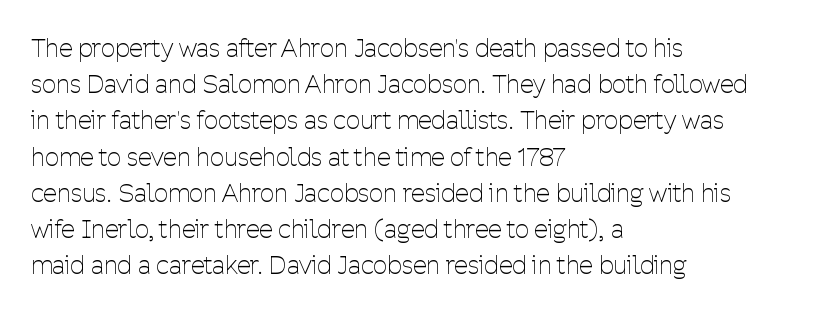
The image shows 25 px text type, upright; set left-aligned, normal line spacing (1.45x), normal letter spacing, not underlined.
